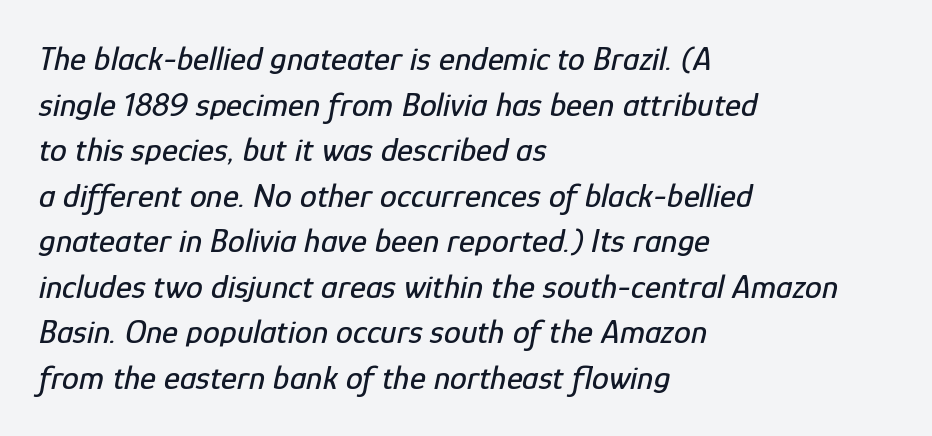
The letters advance in unequal steps, a hallmark of proportional type. Lines of text with bare space underneath. Left-aligned paragraph, ragged on the right. The rendering applies a slant to the glyphs. Evenly set lines give the paragraph a standard silhouette. Does extra space separate the letters? No, they use regular spacing.
